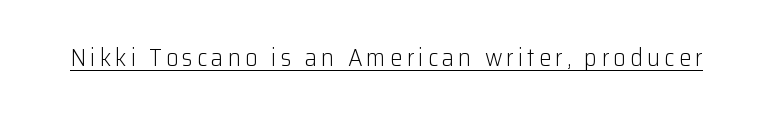
{"italic": "no", "bold": "no", "underline": "yes", "glyph_px": 25}
